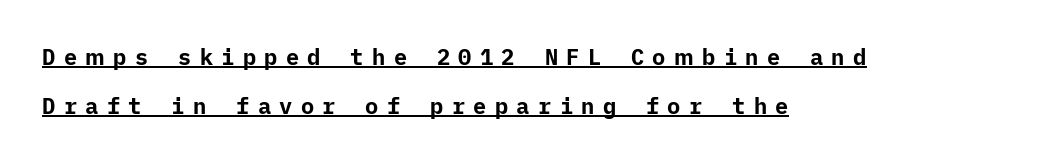
{"italic": "no", "bold": "yes", "underline": "yes", "align": "left", "line_spacing": "loose", "line_spacing_ratio": 2.25, "letter_spacing": "wide", "letter_spacing_em": 0.38, "glyph_px": 22}
